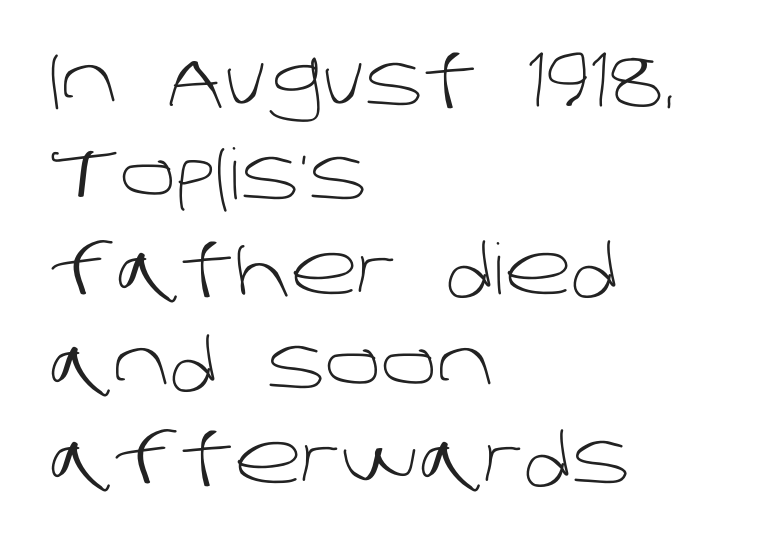
The image shows 70 px light sans-serif type; set left-aligned, normal line spacing (1.35x), normal letter spacing, not underlined; low stroke contrast and a large x-height.
